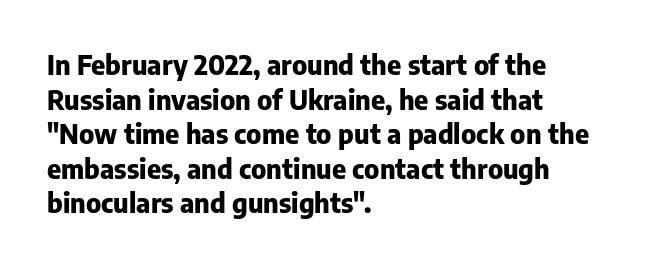
Compared with typical body copy, the letter spacing here is the same. The setting favours the left margin, as ordinary paragraphs usually do. Heft: maximum for text — a bold. Beneath every word, the page is bare. Successive baselines arrive at the customary interval. These lines were composed using upright roman letters.
